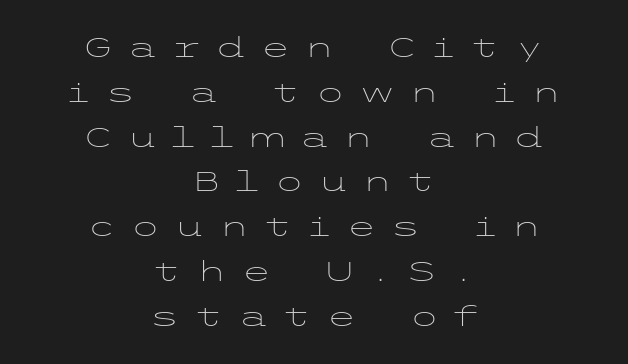
The image shows 28 px light, wide sans-serif type, upright; set centered, normal line spacing (1.6x), unusually wide letter spacing (+0.48 em), not underlined; low stroke contrast and a medium x-height.
